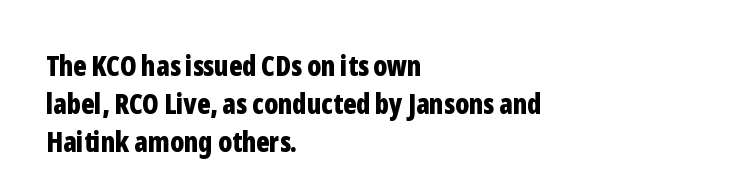
Students, note that the glyphs here touch the page at normal intervals. Vertical spacing — default. It's the straight-up-and-down kind of type. The face used here is a sans, in the tradition of grotesques and geometrics. Heavy-handed strokes throughout: this text is bold. Looks like regular typesetting: each glyph gets only the width it needs.
